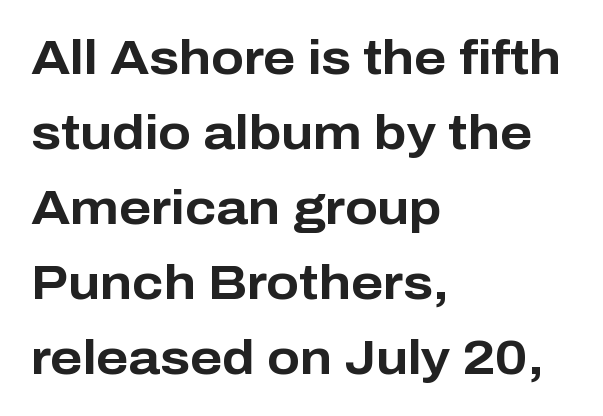
A typesetter would call this zero additional tracking. The block of text has a typical density, with ordinary space between rows. Typographically, this falls in the sans-serif category. The passage is arranged the way most books set body copy — flush left. The axis of the letterforms is exactly vertical. Underline: absent.
